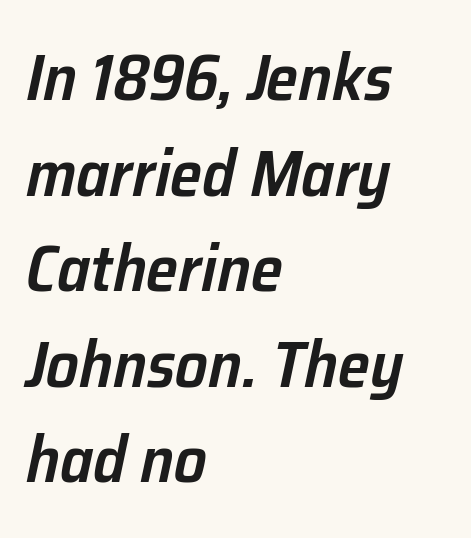
{"italic": "yes", "lean": "right", "slant_degrees": 12, "bold": "semi", "weight": "semibold", "width": "normal", "stroke_contrast": "low", "x_height": "medium", "monospaced": "no", "underline": "no", "align": "left", "line_spacing": "normal", "line_spacing_ratio": 1.47, "letter_spacing": "normal", "letter_spacing_em": 0.0, "glyph_px": 65}
